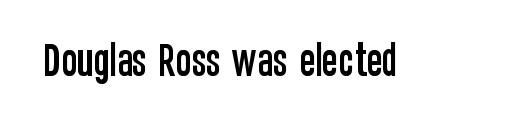
Q: Is the text italic (slanted)? A: No, it is upright.
Q: Is the typeface a serif or a sans-serif typeface? A: Sans-serif.
Q: Is the text underlined? A: No.
Q: Is the spacing between letters normal or unusually wide? A: Normal.
Q: Width (condensed, normal, or wide)? A: Condensed.
Q: Stroke contrast? A: Low.
Q: x-height? A: Large.
Q: Monospaced? A: No.
